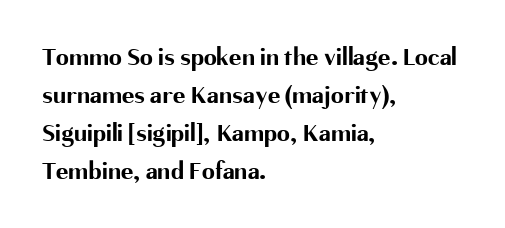
Horizontal alignment here is leftward, the default for most running prose. Nothing unusual about the tracking: characters are spaced as the font intends. Students, observe: this is what conventionally led text looks like. Does the lettering tilt? It doesn't — this is upright.
